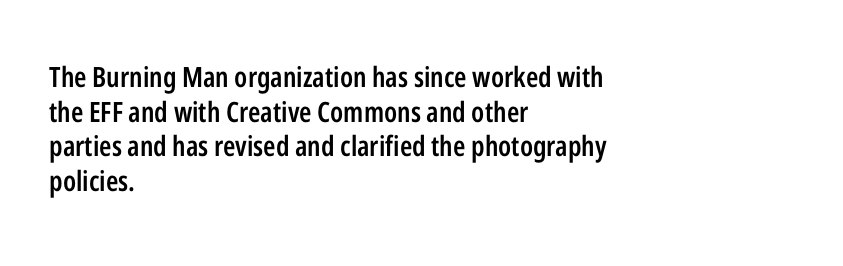
The image shows 28 px semibold, condensed sans-serif type, upright; set left-aligned, line spacing 1.24x, normal letter spacing, not underlined; low stroke contrast and a medium x-height.
